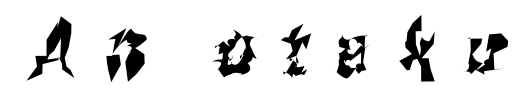
{"serif": "no", "width": "condensed", "stroke_contrast": "medium", "x_height": "medium", "monospaced": "no", "underline": "no", "letter_spacing": "wide", "letter_spacing_em": 0.35, "glyph_px": 77}
